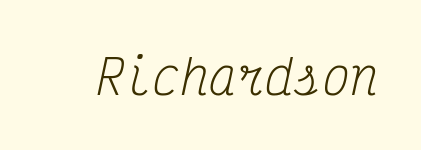
{"serif": "yes", "italic": "yes", "lean": "right", "slant_degrees": 12, "bold": "no", "weight": "regular", "width": "condensed", "stroke_contrast": "medium", "x_height": "medium", "monospaced": "yes", "underline": "no", "letter_spacing": "normal", "letter_spacing_em": 0.0, "glyph_px": 47}
